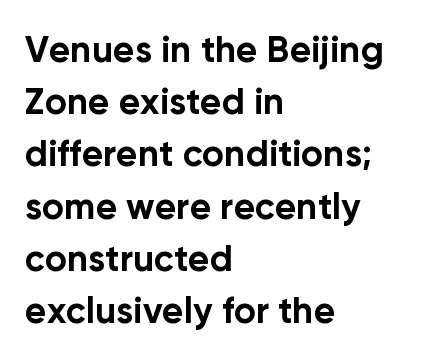
{"serif": "no", "italic": "no", "bold": "yes", "weight": "bold", "width": "normal", "stroke_contrast": "low", "x_height": "medium", "monospaced": "no", "underline": "no", "align": "left", "line_spacing": "normal", "line_spacing_ratio": 1.41, "letter_spacing": "normal", "letter_spacing_em": 0.0, "glyph_px": 37}
